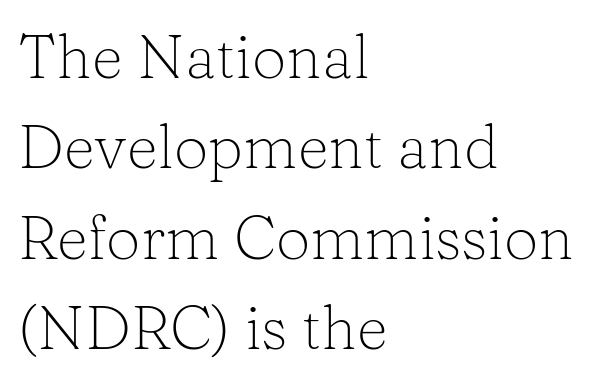
Descenders hang freely into open space. The horizontal fit of the characters is conventional and even. This is the regular roman posture of the typeface. In CSS terms this would be text-align: left. No extra ink here — the face is not bold.
